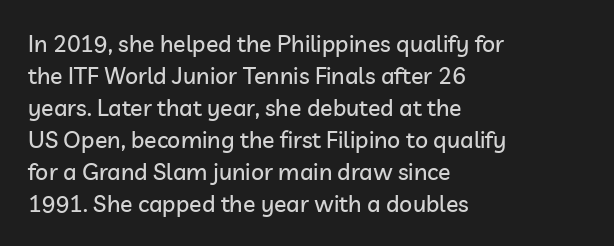
The image shows 23 px text type, upright; set left-aligned, normal line spacing (1.39x), normal letter spacing, not underlined.
